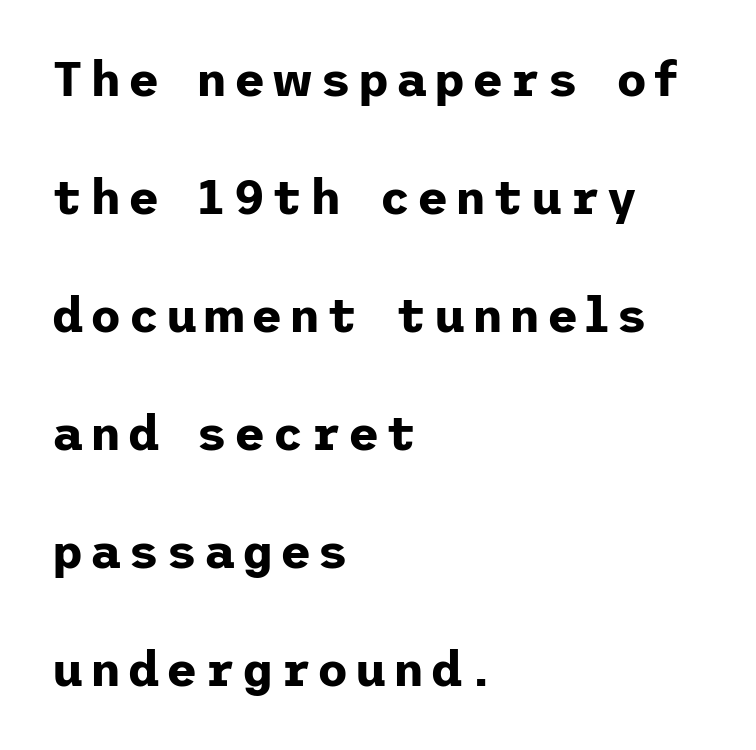
The image shows 48 px bold sans-serif type, upright; set left-aligned, loose line spacing (2.46x), not underlined; low stroke contrast and a medium x-height.
